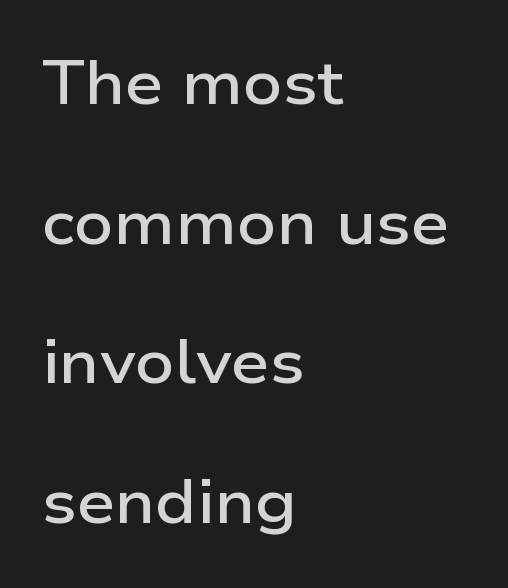
The image shows 61 px semibold, wide sans-serif type, upright; set left-aligned, loose line spacing (2.29x), normal letter spacing, not underlined; low stroke contrast and a medium x-height.
